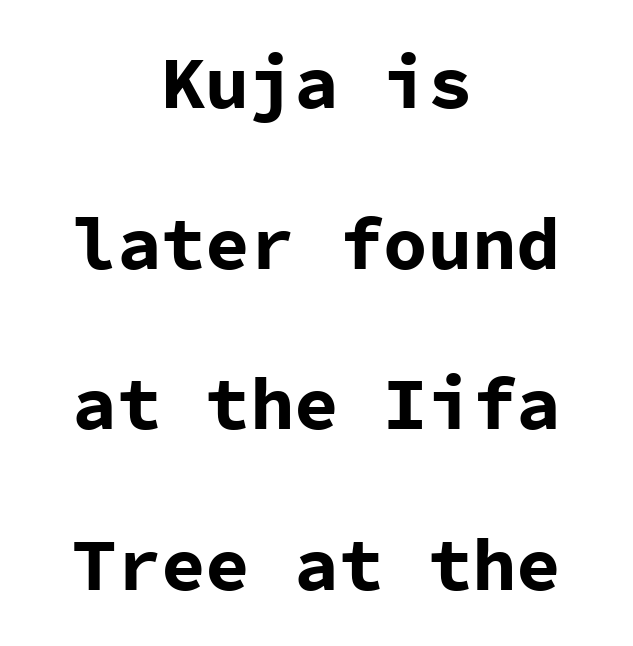
Q: Is the text bold? A: Yes.
Q: Is the text italic (slanted)? A: No, it is upright.
Q: Is the typeface a serif or a sans-serif typeface? A: Sans-serif.
Q: Is the text underlined? A: No.
Q: How is the paragraph aligned? A: Centered.
Q: Is the spacing between letters normal or unusually wide? A: Normal.
Q: Is the spacing between lines tight, normal or loose? A: Loose.
Q: Width (condensed, normal, or wide)? A: Normal.
Q: Stroke contrast? A: Low.
Q: x-height? A: Medium.
Q: Monospaced? A: Yes.
